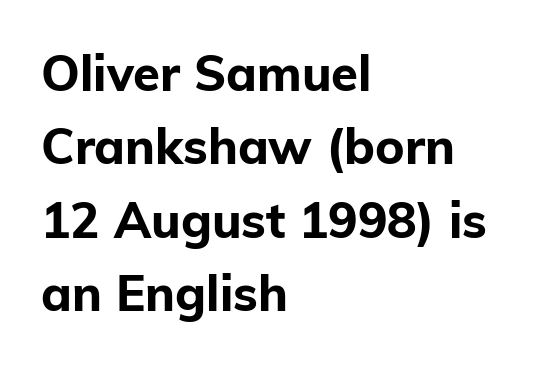
Q: Is the text bold? A: Yes.
Q: Is the text italic (slanted)? A: No, it is upright.
Q: Is the typeface a serif or a sans-serif typeface? A: Sans-serif.
Q: Is the text underlined? A: No.
Q: How is the paragraph aligned? A: Left-aligned.
Q: Is the spacing between letters normal or unusually wide? A: Normal.
Q: Is the spacing between lines tight, normal or loose? A: Normal.
Q: Width (condensed, normal, or wide)? A: Normal.
Q: Stroke contrast? A: Low.
Q: x-height? A: Medium.
Q: Monospaced? A: No.
